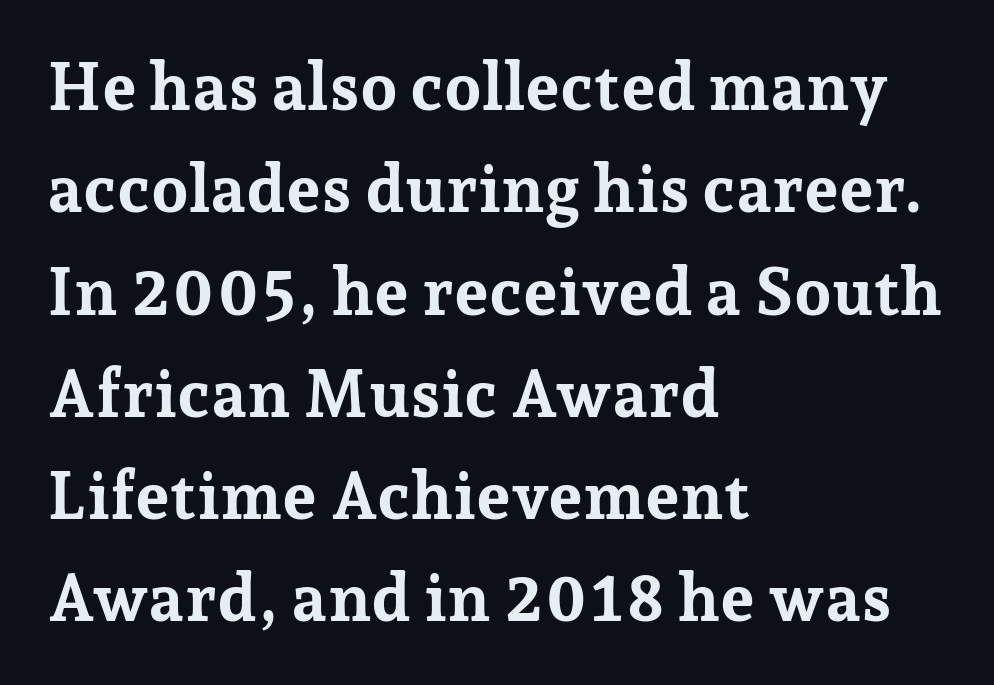
The image shows 66 px bold serif type, upright; set left-aligned, normal line spacing (1.55x), normal letter spacing, not underlined; low stroke contrast and a medium x-height.
